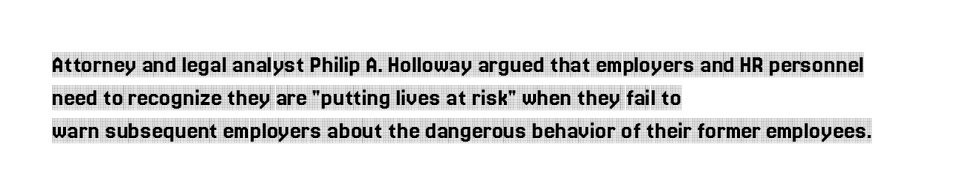
The image shows 25 px text type, upright; set left-aligned, normal line spacing (1.32x), normal letter spacing, not underlined.
